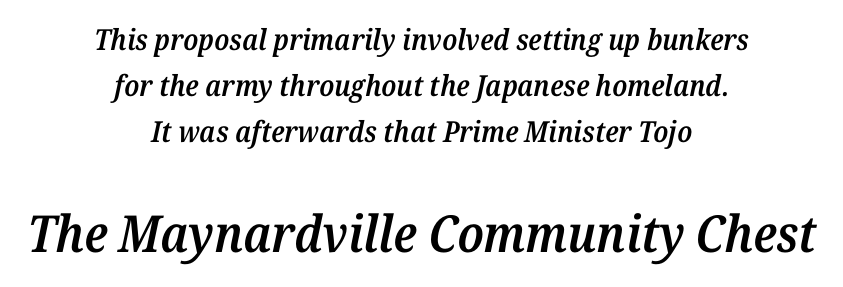
The image shows 51 px semibold serif type, italic (leaning right); set centered, normal line spacing (1.58x), normal letter spacing, not underlined; the second (bottom) block is 1.76x larger; medium stroke contrast and a medium x-height.
